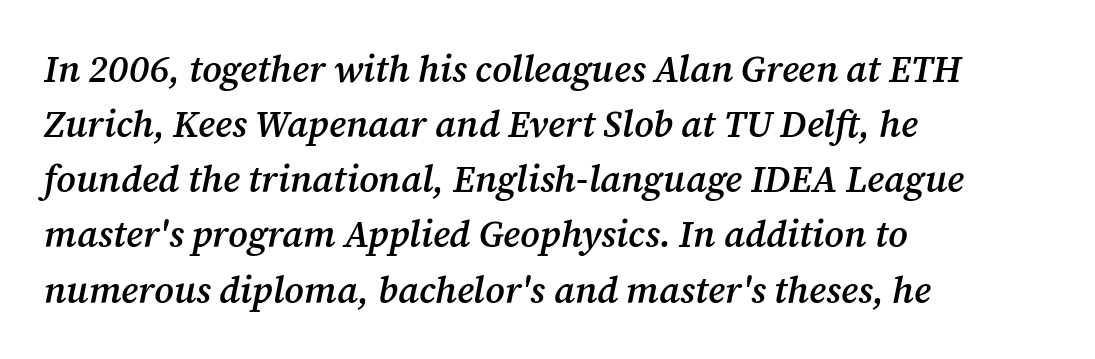
Q: Is the text bold? A: Semi-bold.
Q: Is the text italic (slanted)? A: Yes, it leans right by about 12 degrees.
Q: Is the typeface a serif or a sans-serif typeface? A: Serif.
Q: Is the text underlined? A: No.
Q: How is the paragraph aligned? A: Left-aligned.
Q: Is the spacing between letters normal or unusually wide? A: Normal.
Q: Is the spacing between lines tight, normal or loose? A: Normal.
Q: Width (condensed, normal, or wide)? A: Normal.
Q: Stroke contrast? A: Medium.
Q: x-height? A: Medium.
Q: Monospaced? A: No.
